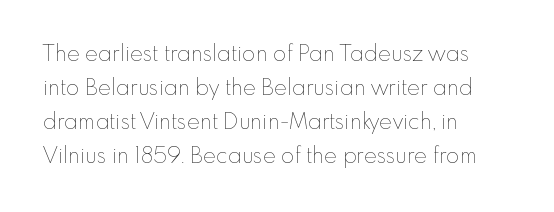
The image shows 22 px text type, upright; set left-aligned, normal line spacing (1.54x), normal letter spacing, not underlined.
